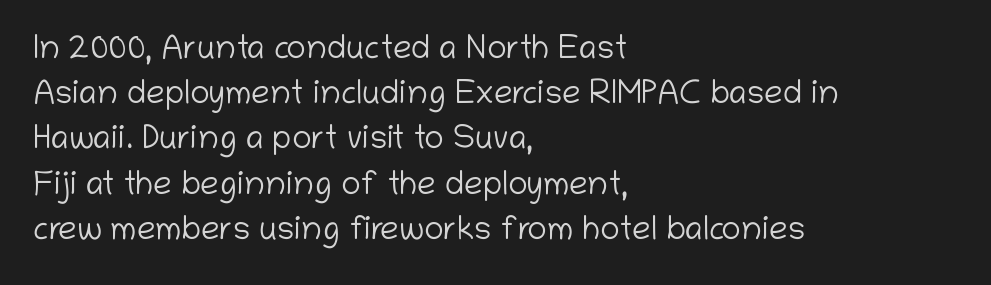
Q: Is the text bold? A: No.
Q: Is the text italic (slanted)? A: No, it is upright.
Q: Is the typeface a serif or a sans-serif typeface? A: Sans-serif.
Q: Is the text underlined? A: No.
Q: How is the paragraph aligned? A: Left-aligned.
Q: Is the spacing between letters normal or unusually wide? A: Normal.
Q: Is the spacing between lines tight, normal or loose? A: Normal.
Q: Width (condensed, normal, or wide)? A: Normal.
Q: Stroke contrast? A: Low.
Q: x-height? A: Medium.
Q: Monospaced? A: No.
